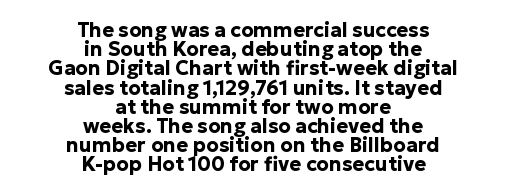
Which margin do the lines hug? Neither — every line sits in the middle. The specimen omits any rule beneath the text block's lines. The tracking reads as untouched default to a designer's eye. Its strokes are broad and dark, the hallmark of bold type.
